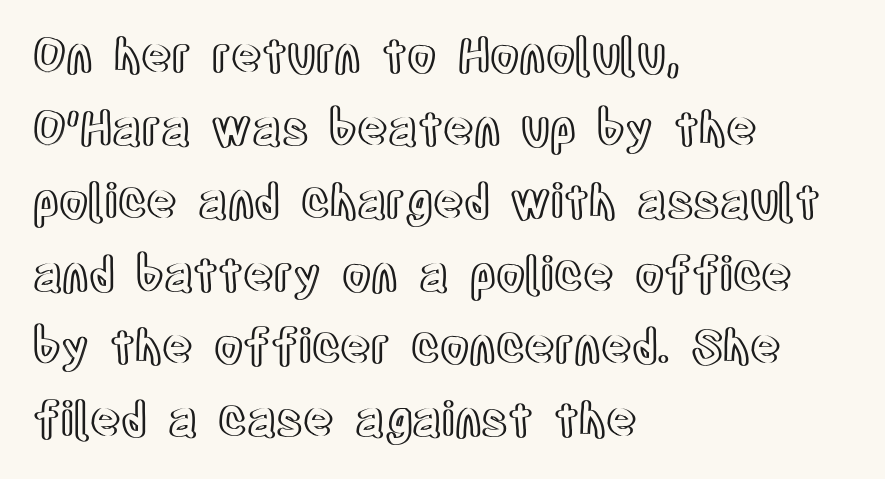
It's the straight-up-and-down kind of type. Rule under the text: the space is simply empty. The letters advance in unequal steps, a hallmark of proportional type. Evenly set lines give the paragraph a standard silhouette.
